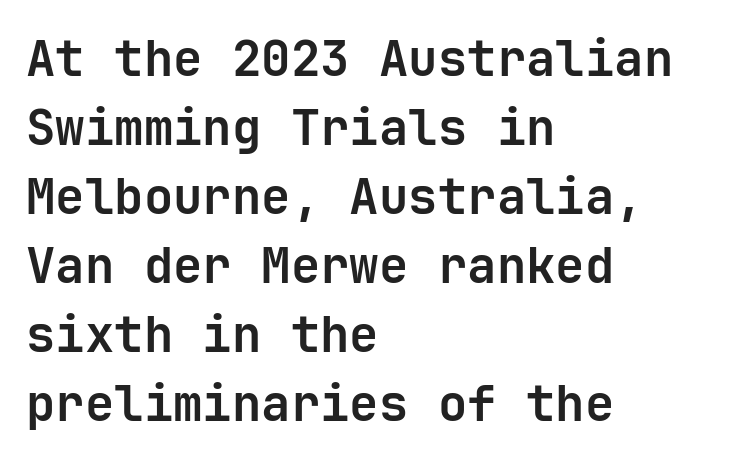
Q: Is the text bold? A: Yes.
Q: Is the text italic (slanted)? A: No, it is upright.
Q: Is the typeface a serif or a sans-serif typeface? A: Sans-serif.
Q: Is the text underlined? A: No.
Q: How is the paragraph aligned? A: Left-aligned.
Q: Is the spacing between letters normal or unusually wide? A: Normal.
Q: Is the spacing between lines tight, normal or loose? A: Normal.
Q: Width (condensed, normal, or wide)? A: Normal.
Q: Stroke contrast? A: Low.
Q: x-height? A: Medium.
Q: Monospaced? A: Yes.
